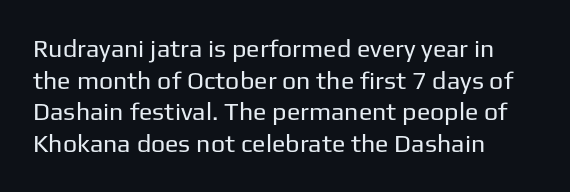
The image shows 25 px text type, upright; set left-aligned, normal line spacing (1.27x), normal letter spacing, not underlined.
